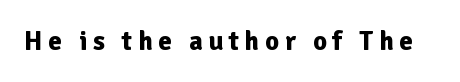
Vertical strokes here are truly vertical. Caption: bold face, heavy strokes. Unmarked baselines from the first word to the last. Substantial extra tracking has been applied to these lines.
